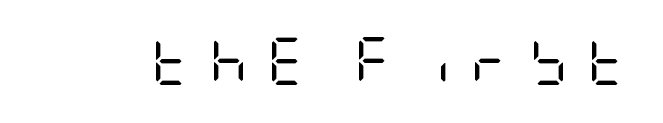
Plain, unruled lines of type. The letterforms sit at book weight or below. The typography opts for an upright posture over an oblique one. There is plenty of visible air inserted between adjacent glyphs.
